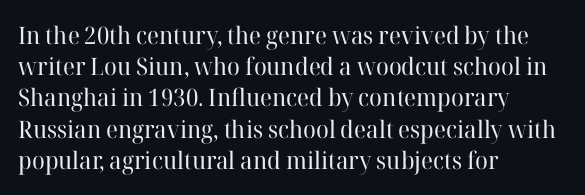
{"italic": "no", "bold": "no", "underline": "no", "align": "left", "line_spacing": "normal", "line_spacing_ratio": 1.3, "letter_spacing": "normal", "letter_spacing_em": 0.0, "glyph_px": 24}
